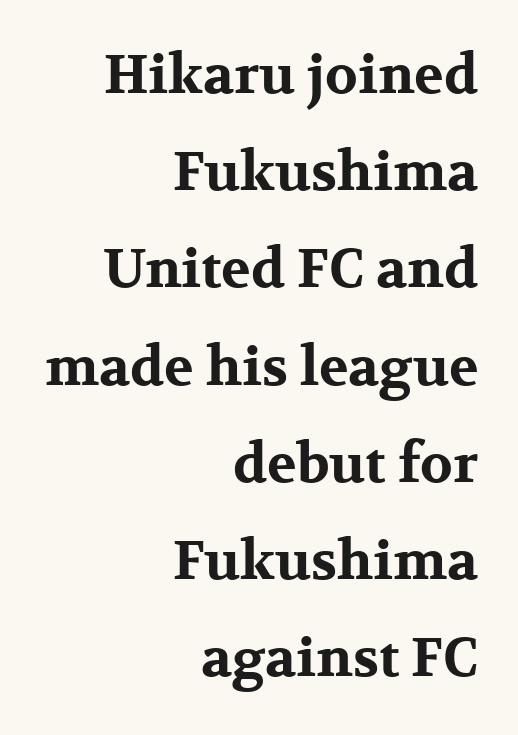
The image shows 54 px bold, wide serif type, upright; set right-aligned, line spacing 1.8x, normal letter spacing, not underlined; medium stroke contrast and a medium x-height.
